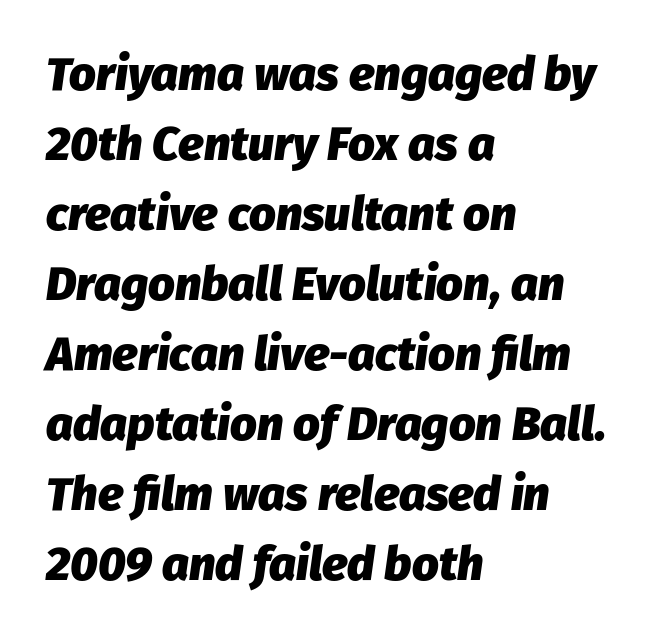
Q: Is the text bold? A: Yes.
Q: Is the text italic (slanted)? A: Yes, it leans right by about 8 degrees.
Q: Is the text underlined? A: No.
Q: How is the paragraph aligned? A: Left-aligned.
Q: Is the spacing between letters normal or unusually wide? A: Normal.
Q: Is the spacing between lines tight, normal or loose? A: Normal.
Q: Width (condensed, normal, or wide)? A: Normal.
Q: Stroke contrast? A: Low.
Q: x-height? A: Medium.
Q: Monospaced? A: No.
